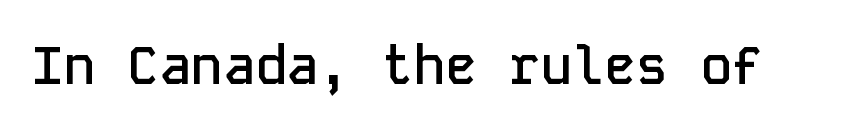
{"serif": "no", "italic": "no", "bold": "semi", "weight": "semibold", "width": "normal", "stroke_contrast": "low", "x_height": "medium", "monospaced": "yes", "underline": "no", "letter_spacing": "normal", "letter_spacing_em": 0.0, "glyph_px": 53}
